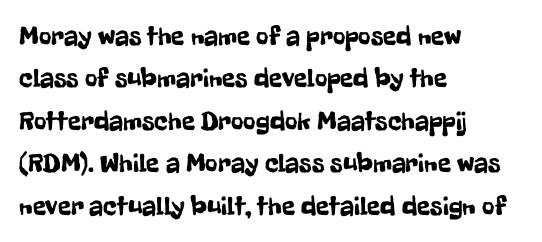
Q: Is the text italic (slanted)? A: No, it is upright.
Q: Is the text underlined? A: No.
Q: How is the paragraph aligned? A: Left-aligned.
Q: Is the spacing between letters normal or unusually wide? A: Normal.
Q: Is the spacing between lines tight, normal or loose? A: Normal.
